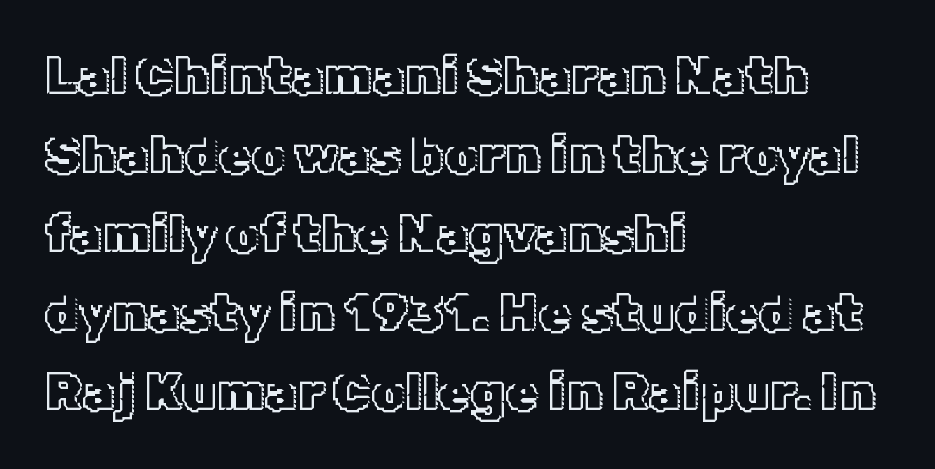
Q: Is the text italic (slanted)? A: No, it is upright.
Q: Is the text underlined? A: No.
Q: How is the paragraph aligned? A: Left-aligned.
Q: Is the spacing between letters normal or unusually wide? A: Normal.
Q: Is the spacing between lines tight, normal or loose? A: Normal.
Q: Width (condensed, normal, or wide)? A: Normal.
Q: x-height? A: Medium.
Q: Monospaced? A: No.
